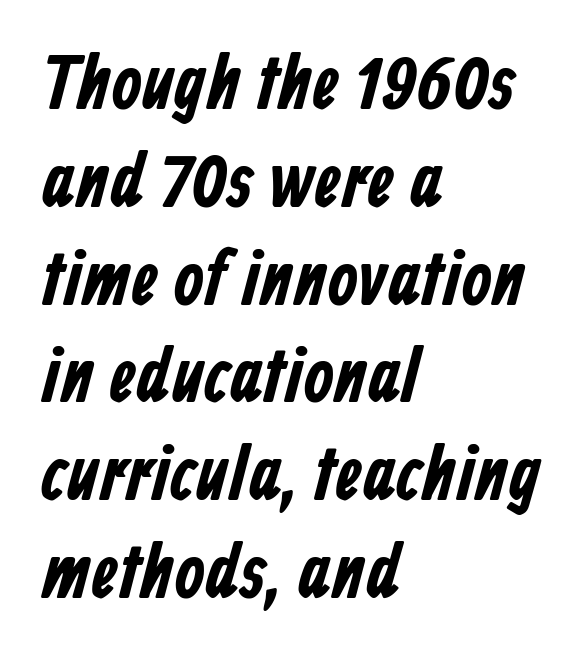
Regular leading. Is this a fixed-width face? No — the glyphs have proportional, varying widths. The line texture is even and compact thanks to regular tracking. Nobody drew a line under any word here. Which margin do the lines hug? The left one — the right edge is uneven. Nope, no serifs anywhere on these letters.
